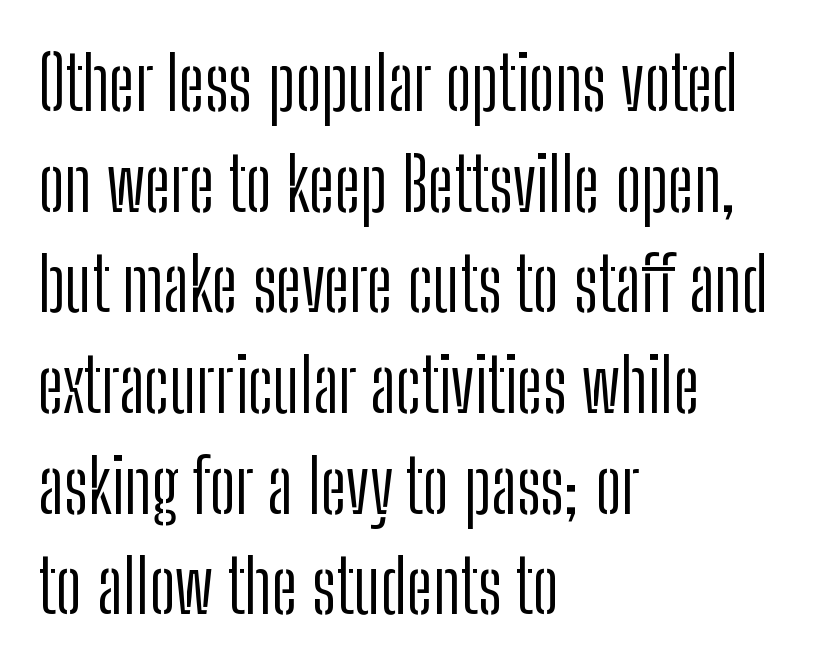
The image shows 74 px light, condensed sans-serif type, upright; set left-aligned, normal line spacing (1.36x), normal letter spacing, not underlined; low stroke contrast and a medium x-height.
